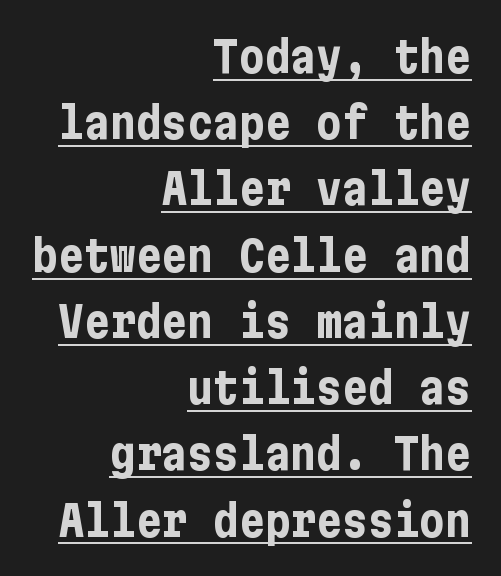
Q: Is the text bold? A: Yes.
Q: Is the text italic (slanted)? A: No, it is upright.
Q: Is the typeface a serif or a sans-serif typeface? A: Sans-serif.
Q: Is the text underlined? A: Yes.
Q: How is the paragraph aligned? A: Right-aligned.
Q: Is the spacing between letters normal or unusually wide? A: Normal.
Q: Is the spacing between lines tight, normal or loose? A: Normal.
Q: Width (condensed, normal, or wide)? A: Condensed.
Q: Stroke contrast? A: Low.
Q: x-height? A: Medium.
